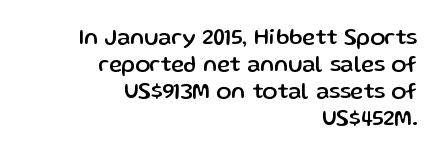
The image shows 22 px text type, upright; set right-aligned, line spacing 1.22x, normal letter spacing, not underlined.
